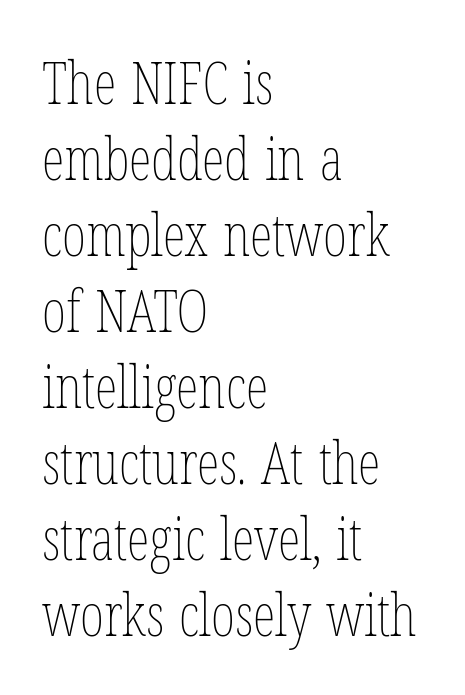
The lines sit at an ordinary, default distance from one another. Rule under the text: the space is simply empty. Heft: none added — not bold. This sample has the flowing, uneven cadence of proportional lettering. Nope, not italic — everything's standing straight.
